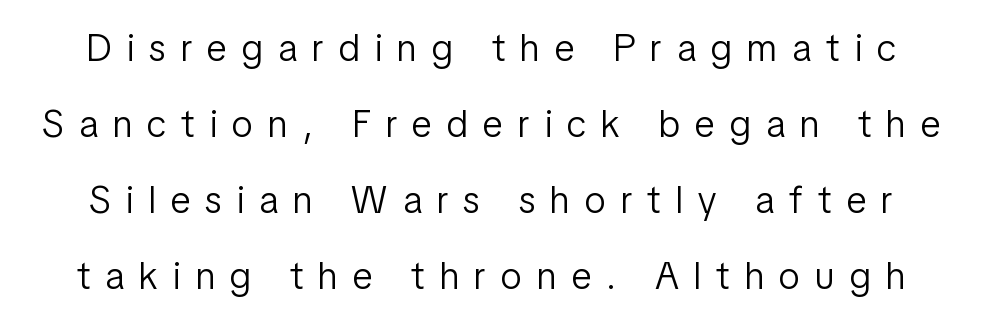
{"serif": "no", "italic": "no", "bold": "no", "weight": "light", "width": "condensed", "stroke_contrast": "low", "x_height": "medium", "monospaced": "no", "underline": "no", "line_spacing": "loose", "line_spacing_ratio": 2.0, "letter_spacing": "wide", "letter_spacing_em": 0.4, "glyph_px": 38}
